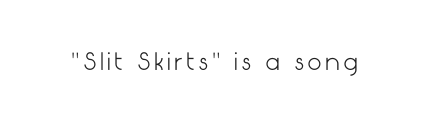
Q: Is the text bold? A: No.
Q: Is the text italic (slanted)? A: No, it is upright.
Q: Is the text underlined? A: No.
